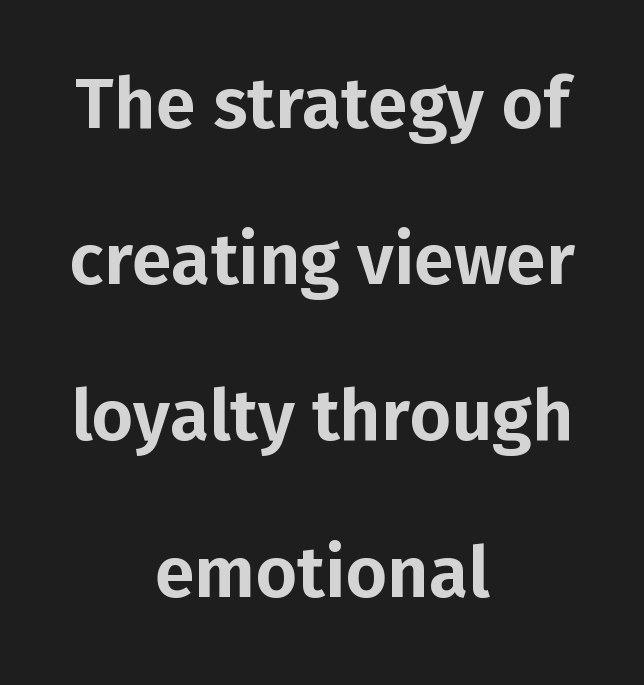
The image shows 72 px sans-serif type, upright; set centered, loose line spacing (2.17x), normal letter spacing, not underlined; low stroke contrast and a medium x-height.
